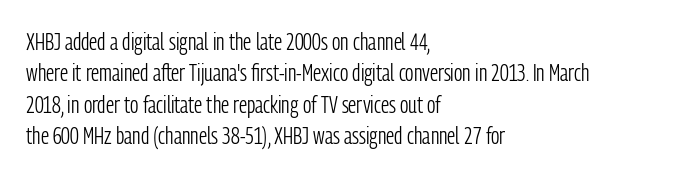
Q: Is the text bold? A: No.
Q: Is the text italic (slanted)? A: No, it is upright.
Q: Is the text underlined? A: No.
Q: How is the paragraph aligned? A: Left-aligned.
Q: Is the spacing between letters normal or unusually wide? A: Normal.
Q: Is the spacing between lines tight, normal or loose? A: Normal.
